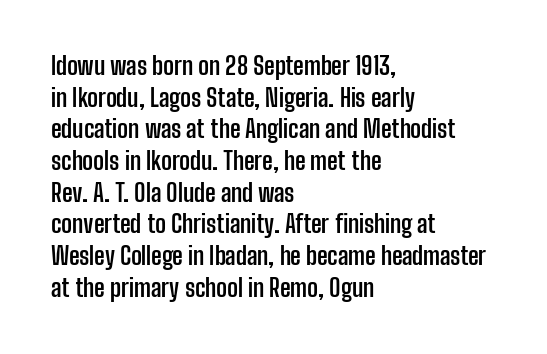
Honestly, the letter spacing is just normal — you wouldn't notice it. One glance says typical: line gaps are just what's usual. These lines stack with their left ends in a neat column. The type sits square on the baseline with zero lean. Descender tails drop into unmarked territory. How heavy is the stroke? Heavy — this is a bold.
